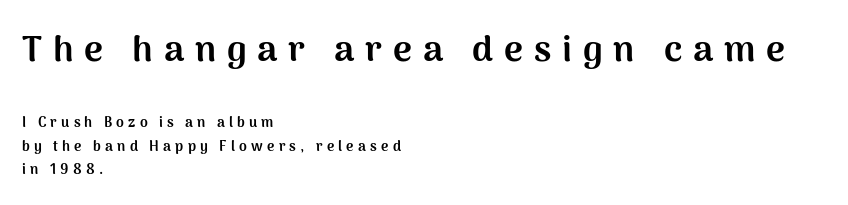
{"serif": "no", "italic": "no", "bold": "yes", "weight": "bold", "width": "normal", "stroke_contrast": "medium", "x_height": "medium", "monospaced": "no", "underline": "no", "align": "left", "line_spacing": "normal", "line_spacing_ratio": 1.68, "letter_spacing": "wide", "letter_spacing_em": 0.3, "larger_block": "first", "size_ratio": 2.57, "glyph_px": 36}
